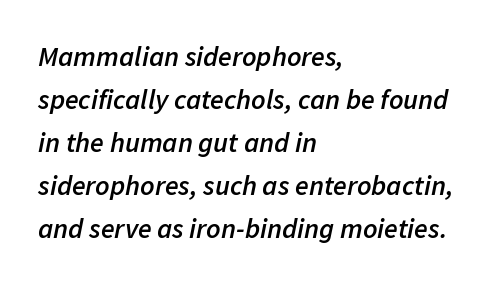
{"italic": "yes", "lean": "right", "slant_degrees": 11, "bold": "semi", "weight": "semibold", "width": "normal", "stroke_contrast": "low", "x_height": "medium", "monospaced": "no", "underline": "no", "align": "left", "line_spacing": "normal", "line_spacing_ratio": 1.54, "letter_spacing": "normal", "letter_spacing_em": 0.0, "glyph_px": 28}
